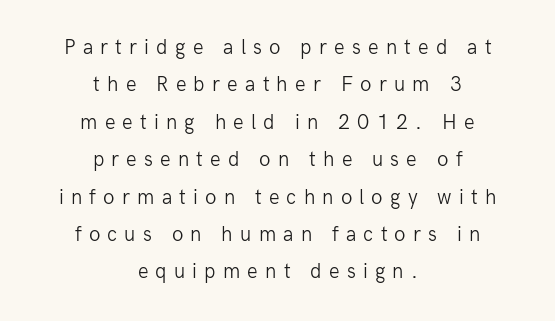
Q: Is the text bold? A: No.
Q: Is the text italic (slanted)? A: No, it is upright.
Q: Is the text underlined? A: No.
Q: How is the paragraph aligned? A: Centered.
Q: Is the spacing between letters normal or unusually wide? A: Unusually wide.
